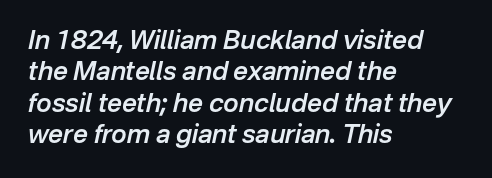
The lines in this sample share a left origin and differ only in where they stop. The glyphs have the mass of a demibold cut, below bold. Clear beneath every line of the passage. Here the glyphs are tracked normally, forming tight word shapes. The specimen reads as italic at a glance.
